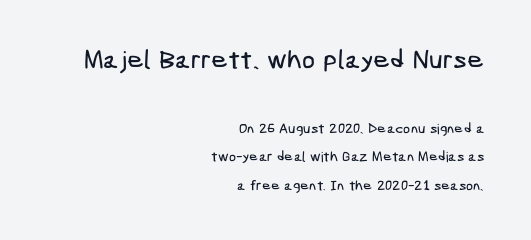
The image shows 26 px text type; set right-aligned, loose line spacing (2.04x), normal letter spacing, not underlined; the first (top) block is 1.86x larger.
